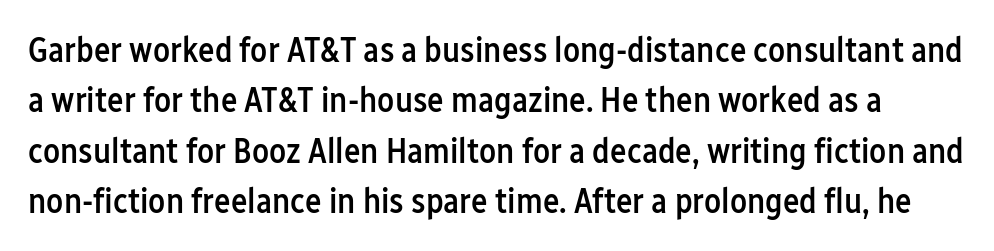
{"serif": "no", "italic": "no", "bold": "semi", "weight": "semibold", "width": "condensed", "stroke_contrast": "low", "x_height": "medium", "monospaced": "no", "underline": "no", "line_spacing": "normal", "line_spacing_ratio": 1.44, "letter_spacing": "normal", "letter_spacing_em": 0.0, "glyph_px": 35}
